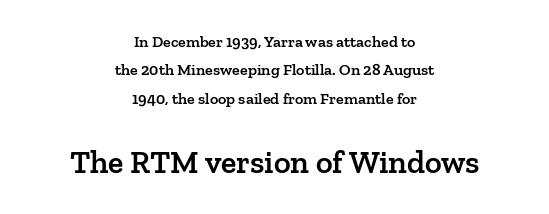
{"serif": "yes", "italic": "no", "bold": "semi", "weight": "semibold", "width": "normal", "stroke_contrast": "low", "x_height": "medium", "monospaced": "no", "underline": "no", "align": "center", "line_spacing_ratio": 1.78, "letter_spacing": "normal", "letter_spacing_em": 0.0, "larger_block": "second", "size_ratio": 2.0, "glyph_px": 32}
